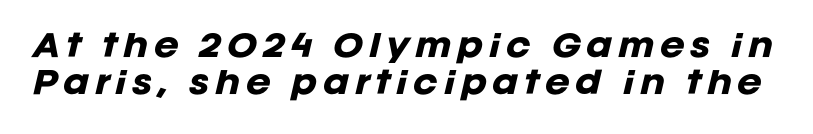
Q: Is the text bold? A: Yes.
Q: Is the text italic (slanted)? A: Yes, it leans right by about 12 degrees.
Q: Is the text underlined? A: No.
Q: Width (condensed, normal, or wide)? A: Normal.
Q: Stroke contrast? A: Low.
Q: x-height? A: Large.
Q: Monospaced? A: No.
